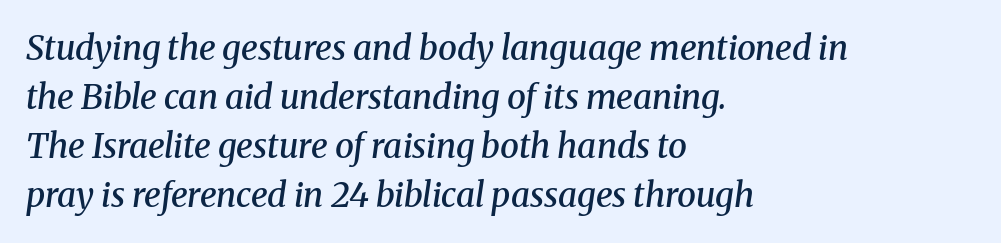
{"serif": "yes", "italic": "yes", "lean": "right", "slant_degrees": 8, "bold": "semi", "weight": "semibold", "width": "normal", "stroke_contrast": "medium", "x_height": "medium", "monospaced": "no", "underline": "no", "align": "left", "line_spacing": "normal", "line_spacing_ratio": 1.44, "letter_spacing": "normal", "letter_spacing_em": 0.0, "glyph_px": 34}
